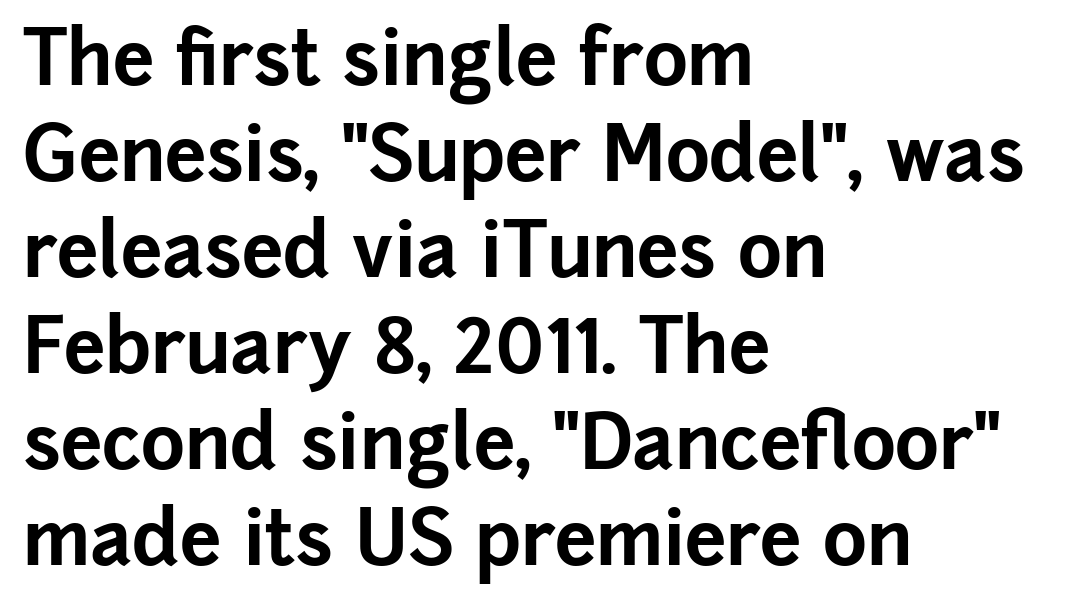
Q: Is the text bold? A: Yes.
Q: Is the text italic (slanted)? A: No, it is upright.
Q: Is the typeface a serif or a sans-serif typeface? A: Sans-serif.
Q: Is the text underlined? A: No.
Q: How is the paragraph aligned? A: Left-aligned.
Q: Is the spacing between letters normal or unusually wide? A: Normal.
Q: Is the spacing between lines tight, normal or loose? A: Normal.
Q: Width (condensed, normal, or wide)? A: Normal.
Q: Stroke contrast? A: Low.
Q: x-height? A: Medium.
Q: Monospaced? A: No.
